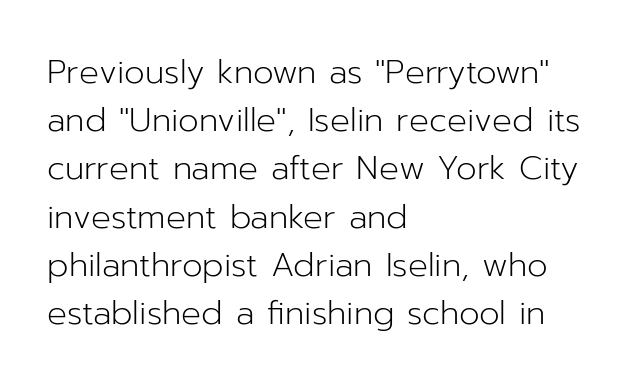
Q: Is the text bold? A: No.
Q: Is the text italic (slanted)? A: No, it is upright.
Q: Is the typeface a serif or a sans-serif typeface? A: Sans-serif.
Q: Is the text underlined? A: No.
Q: How is the paragraph aligned? A: Left-aligned.
Q: Is the spacing between letters normal or unusually wide? A: Normal.
Q: Is the spacing between lines tight, normal or loose? A: Normal.
Q: Width (condensed, normal, or wide)? A: Normal.
Q: Stroke contrast? A: Low.
Q: x-height? A: Medium.
Q: Monospaced? A: No.
